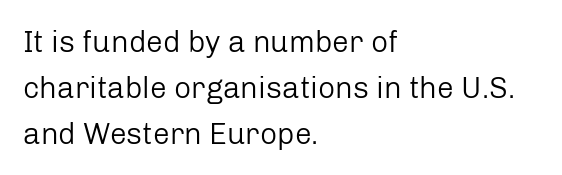
The image shows 30 px regular-weight sans-serif type, upright; set left-aligned, normal line spacing (1.53x), normal letter spacing, not underlined; low stroke contrast and a medium x-height.
